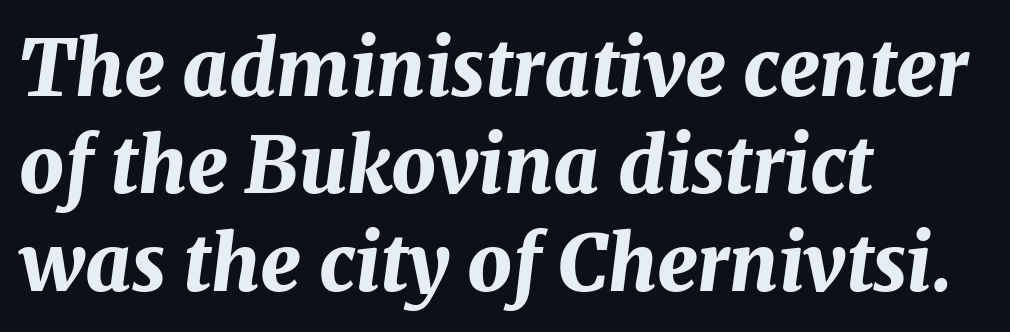
Slant detected: the letters are inclined. Is the type bold? Yes — the strokes are clearly thick and heavy. Is the block centered? No — it sits flush against the left margin. The letters advance in unequal steps, a hallmark of proportional type.
